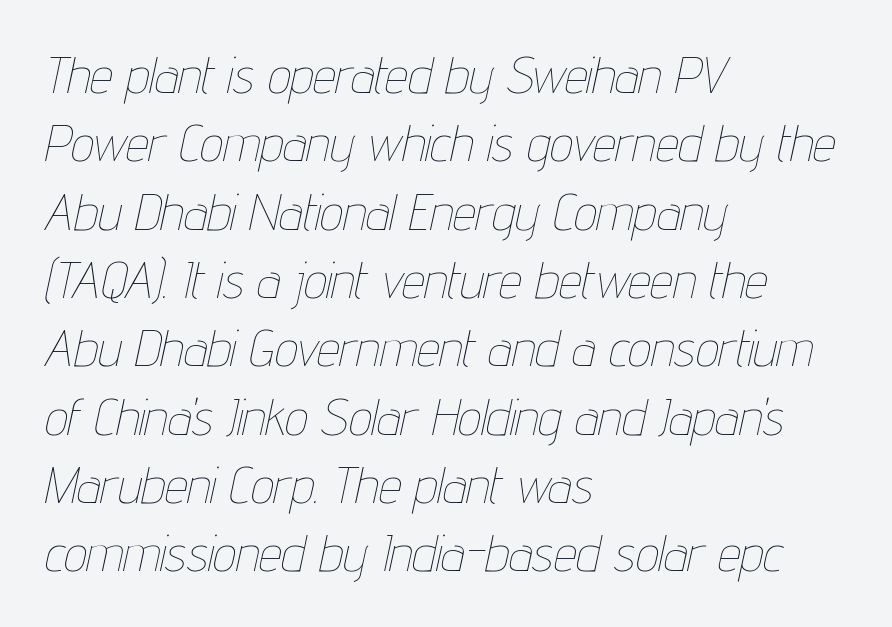
The image shows 51 px thin, condensed type, italic (leaning right); set left-aligned, normal line spacing (1.34x), normal letter spacing, not underlined; low stroke contrast and a medium x-height.
